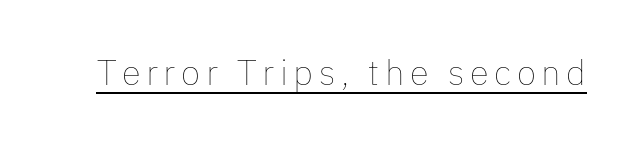
{"italic": "no", "bold": "no", "weight": "thin", "width": "normal", "stroke_contrast": "low", "x_height": "medium", "monospaced": "no", "underline": "yes", "glyph_px": 35}
